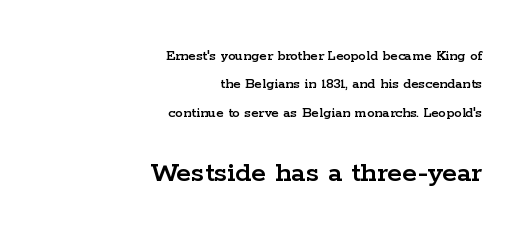
Q: Is the text italic (slanted)? A: No, it is upright.
Q: Is the typeface a serif or a sans-serif typeface? A: Serif.
Q: Is the text underlined? A: No.
Q: How is the paragraph aligned? A: Right-aligned.
Q: Is the spacing between letters normal or unusually wide? A: Normal.
Q: Which block of text is set in a larger size, the first (top) or the second (bottom)? A: The second (bottom) one.
Q: Width (condensed, normal, or wide)? A: Wide.
Q: Stroke contrast? A: Low.
Q: x-height? A: Medium.
Q: Monospaced? A: No.
